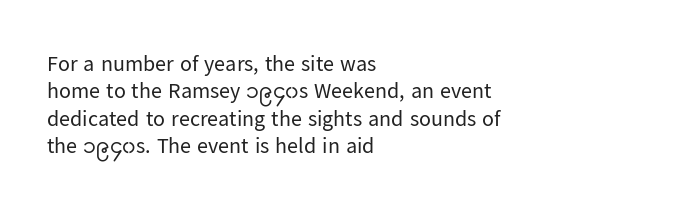
The image shows 22 px text type, upright; set left-aligned, line spacing 1.24x, normal letter spacing, not underlined.
